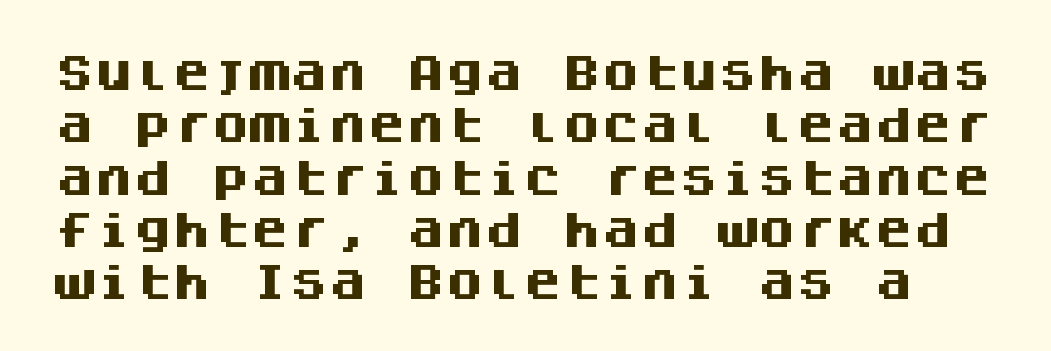
{"serif": "no", "italic": "no", "bold": "yes", "weight": "heavy", "width": "normal", "stroke_contrast": "medium", "x_height": "large", "monospaced": "yes", "underline": "no", "line_spacing": "normal", "line_spacing_ratio": 1.34, "letter_spacing": "normal", "letter_spacing_em": 0.0, "glyph_px": 39}
